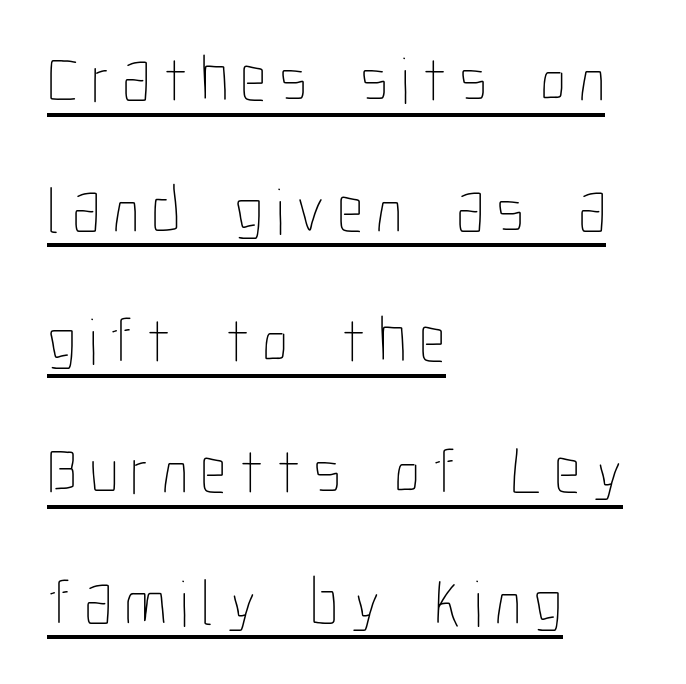
Compared with undecorated copy, this sample adds a rule below the words. Weight: in the light-to-regular range. Think of a printed novel: that variable character pitch is what you see here. The setting favours the left margin, as ordinary paragraphs usually do. The space between consecutive lines is lavish.
